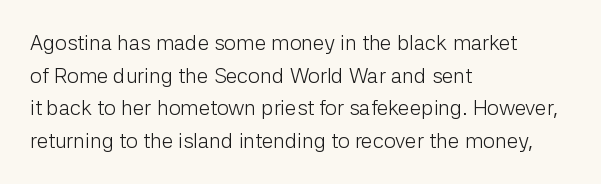
Q: Is the text bold? A: No.
Q: Is the text italic (slanted)? A: No, it is upright.
Q: Is the text underlined? A: No.
Q: How is the paragraph aligned? A: Left-aligned.
Q: Is the spacing between letters normal or unusually wide? A: Normal.
Q: Is the spacing between lines tight, normal or loose? A: Normal.
